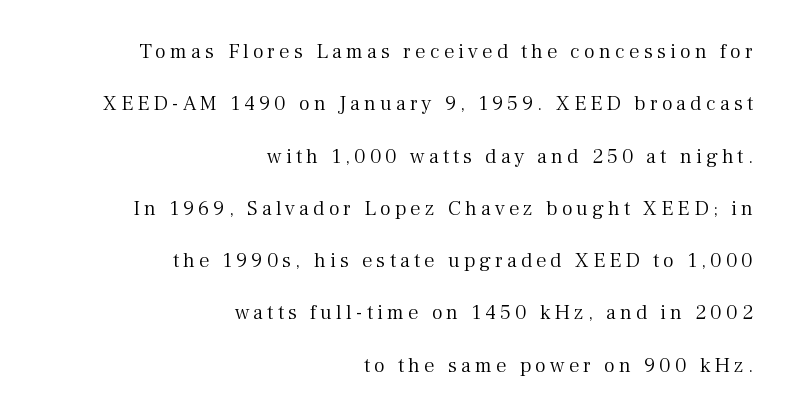
Posture: upright roman. Quick note: interline space is abundant. A bare baseline throughout the passage. The setting favours the right margin, as signatures and pull-quotes sometimes do. Compared with a typical body face, this is equally light or lighter still.
